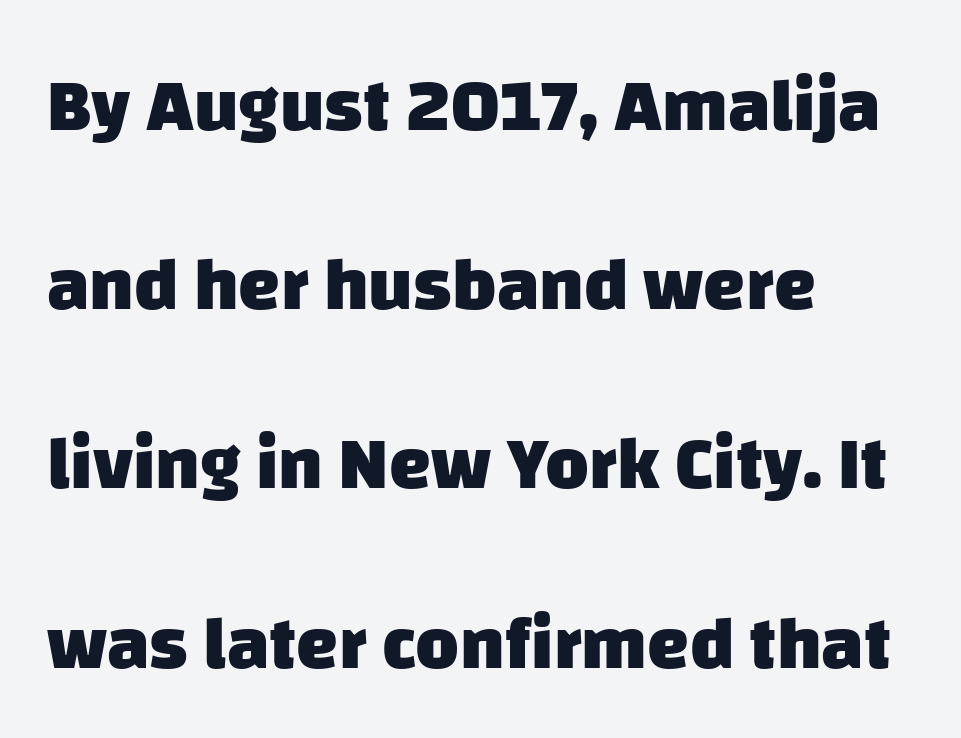
To sum up the face: it is a sans, with no serifs. Words appear dense and cohesive because spacing is normal. Is the type bold? Yes — the strokes are clearly thick and heavy. A typesetter would call this proportional, since set widths differ per character.
